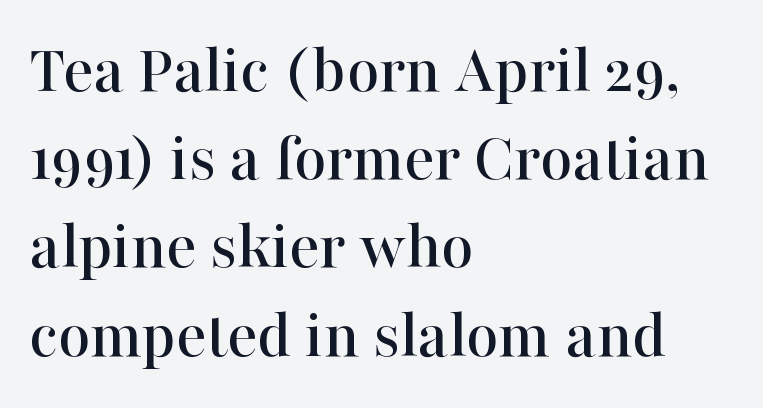
Normally led — the rows are evenly, conventionally spaced. The rendering keeps characters at their native spacing. A classic flush-left, rag-right setting is used for this passage. These lines are rendered in a variable-pitch font. The string is rendered with underlining switched off. The lettering holds an erect, upright posture throughout.
